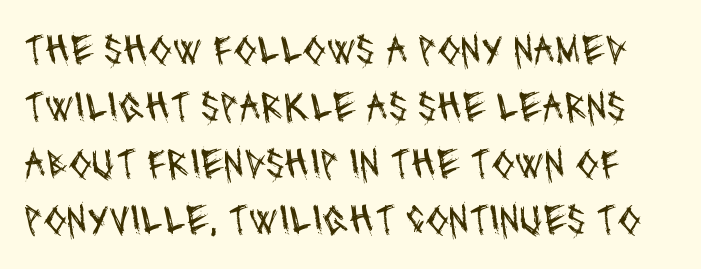
The image shows 43 px regular-weight, condensed sans-serif type; set normal line spacing (1.32x), normal letter spacing, not underlined; medium stroke contrast and a large x-height.
